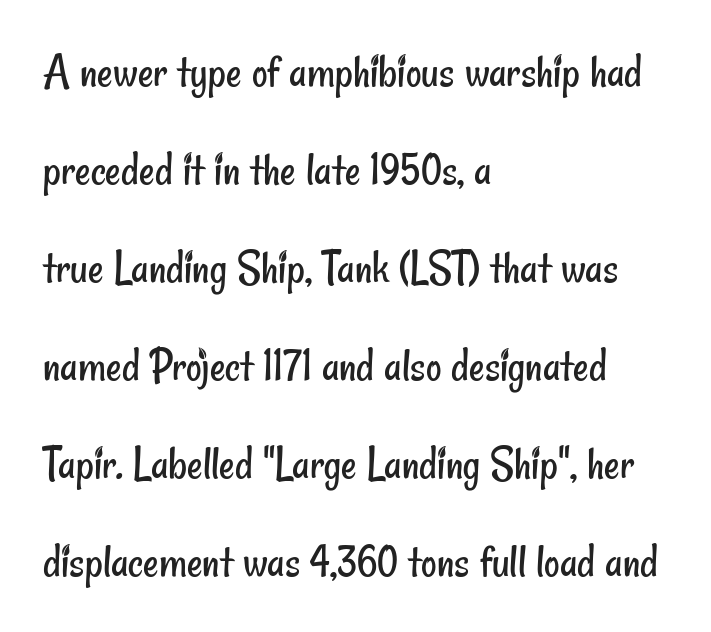
{"serif": "no", "bold": "no", "weight": "regular", "width": "condensed", "stroke_contrast": "low", "x_height": "small", "monospaced": "no", "underline": "no", "align": "left", "line_spacing": "loose", "line_spacing_ratio": 2.04, "letter_spacing": "normal", "letter_spacing_em": 0.0, "glyph_px": 48}
